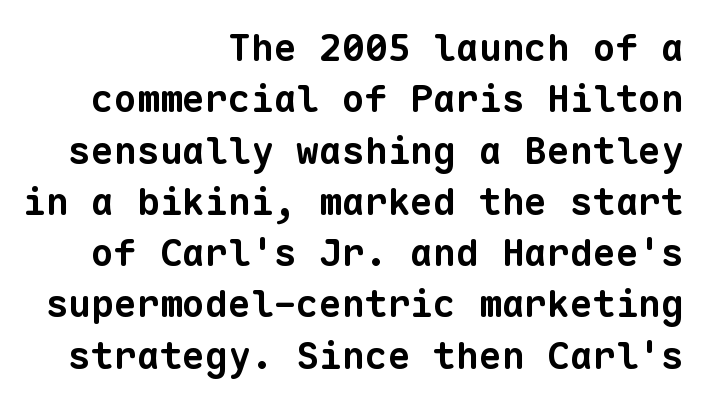
Q: Is the text bold? A: Yes.
Q: Is the typeface a serif or a sans-serif typeface? A: Sans-serif.
Q: Is the text underlined? A: No.
Q: How is the paragraph aligned? A: Right-aligned.
Q: Is the spacing between letters normal or unusually wide? A: Normal.
Q: Is the spacing between lines tight, normal or loose? A: Normal.
Q: Width (condensed, normal, or wide)? A: Normal.
Q: Stroke contrast? A: Low.
Q: x-height? A: Medium.
Q: Monospaced? A: Yes.
